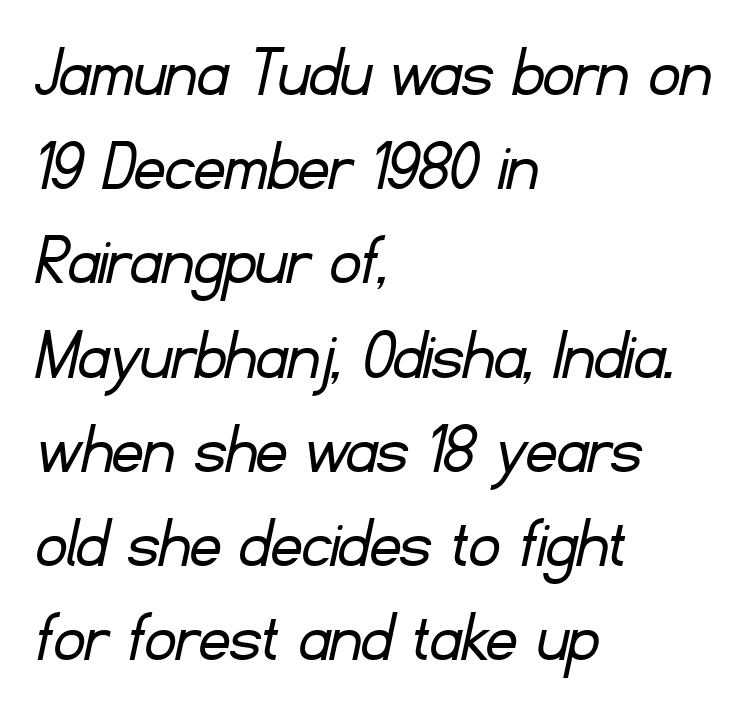
Q: Is the text bold? A: No.
Q: Is the typeface a serif or a sans-serif typeface? A: Sans-serif.
Q: Is the text underlined? A: No.
Q: How is the paragraph aligned? A: Left-aligned.
Q: Is the spacing between letters normal or unusually wide? A: Normal.
Q: Width (condensed, normal, or wide)? A: Normal.
Q: Stroke contrast? A: Low.
Q: x-height? A: Small.
Q: Monospaced? A: No.
